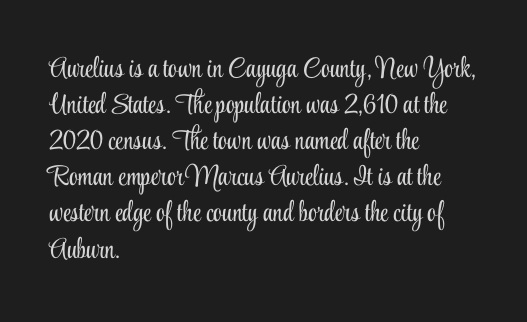
Caption: multi-line text, flush left, ragged right. The passage shown is typeset with a serif family. Stem width sits at or under what a default text font uses. Vertical spacing — default.
